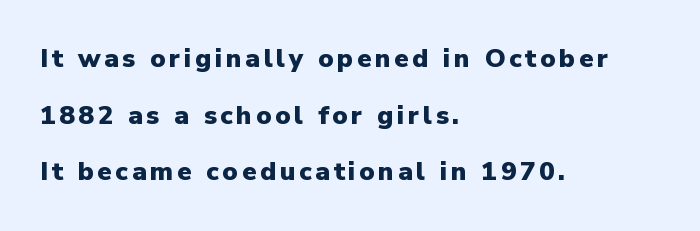
Q: Is the text bold? A: Yes.
Q: Is the text italic (slanted)? A: No, it is upright.
Q: Is the text underlined? A: No.
Q: How is the paragraph aligned? A: Left-aligned.
Q: Is the spacing between lines tight, normal or loose? A: Loose.
